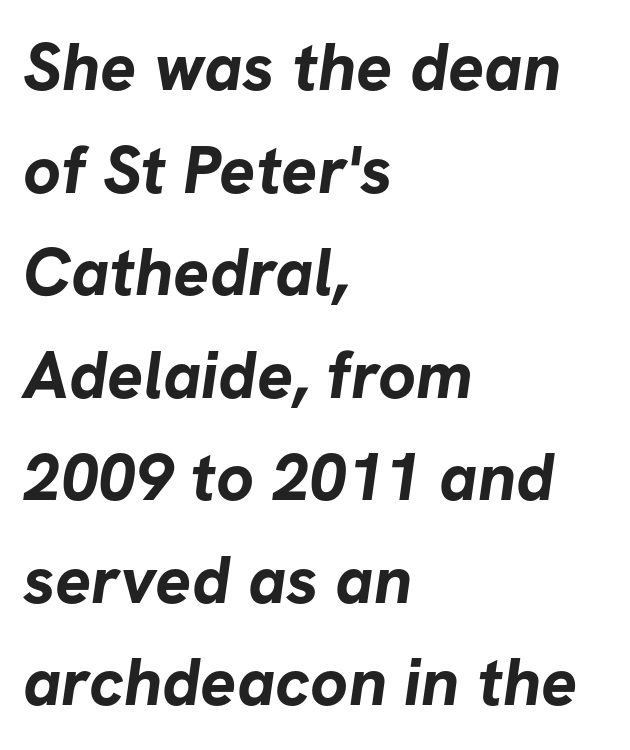
Q: Is the text bold? A: Yes.
Q: Is the typeface a serif or a sans-serif typeface? A: Sans-serif.
Q: Is the text underlined? A: No.
Q: How is the paragraph aligned? A: Left-aligned.
Q: Is the spacing between letters normal or unusually wide? A: Normal.
Q: Is the spacing between lines tight, normal or loose? A: Normal.
Q: Width (condensed, normal, or wide)? A: Normal.
Q: Stroke contrast? A: Low.
Q: x-height? A: Medium.
Q: Monospaced? A: No.
